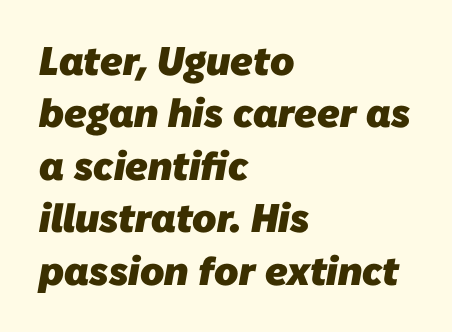
Q: Is the text bold? A: Yes.
Q: Is the typeface a serif or a sans-serif typeface? A: Sans-serif.
Q: Is the text underlined? A: No.
Q: How is the paragraph aligned? A: Left-aligned.
Q: Is the spacing between letters normal or unusually wide? A: Normal.
Q: Is the spacing between lines tight, normal or loose? A: Normal.
Q: Width (condensed, normal, or wide)? A: Normal.
Q: Stroke contrast? A: Low.
Q: x-height? A: Medium.
Q: Monospaced? A: No.
